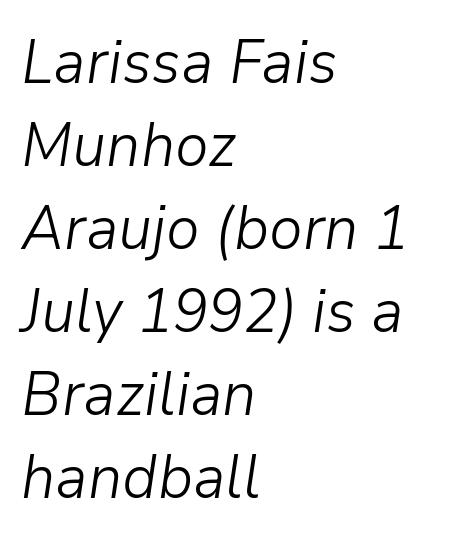
Glance below the letters and you will spot only blank space. The ragged edge is on the right, which tells us the setting is flush left. Spacing verdict: proportional, widths tailored to each character. Here the glyphs are tracked normally, forming tight word shapes. Style check: oblique. Weight: not bold — regular or lighter.
